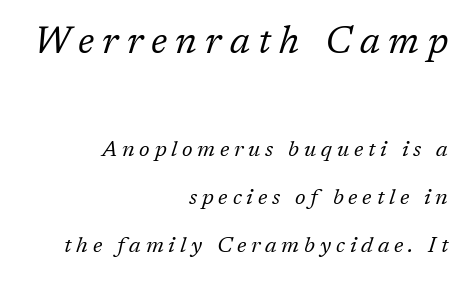
The image shows 38 px regular-weight serif type, italic (leaning right); set right-aligned, loose line spacing (2.19x), unusually wide letter spacing (+0.22 em), not underlined; the first (top) block is 1.73x larger; low stroke contrast and a medium x-height.
